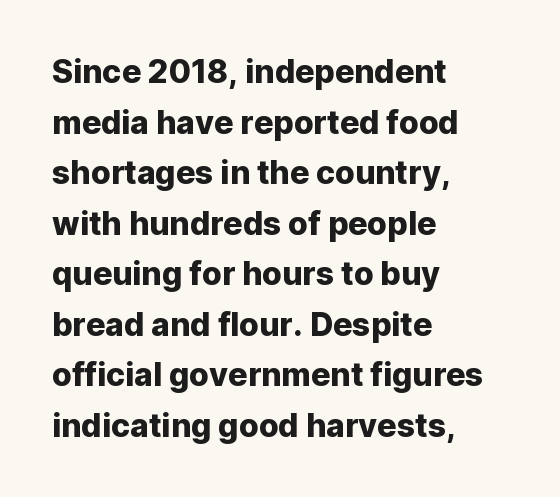
It's the straight-up-and-down kind of type. This sample uses a sans-serif face. Each letter keeps its own natural width here, so spacing adapts to shape. Layout note: lines flush left. The tracking reads as untouched default to a designer's eye. Is there much room between lines? A standard amount, neither cramped nor airy.
